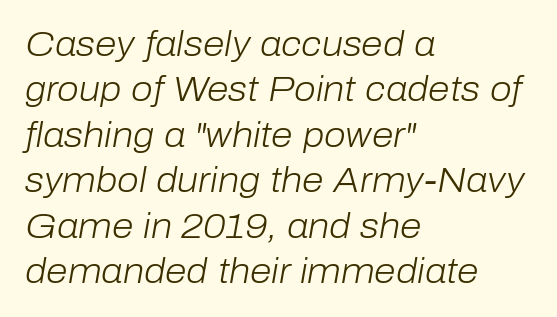
The image shows 35 px light type, italic (leaning right); set left-aligned, normal line spacing (1.3x), normal letter spacing, not underlined; low stroke contrast and a medium x-height.
